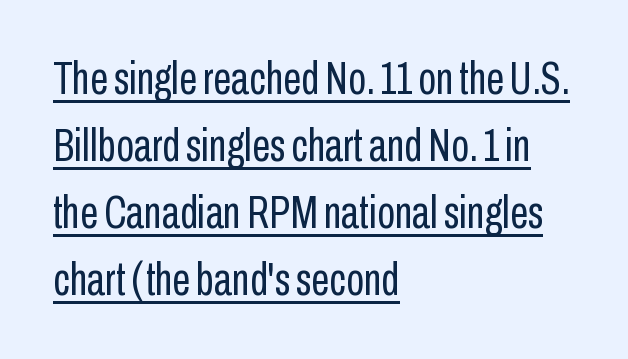
Underline: present. Rendered with straight, roman letterforms. A typesetter would call this zero additional tracking. Note the varied advance widths — an 'i' is clearly narrower than an 'm'. These glyphs show unthickened strokes, regular width or finer.
